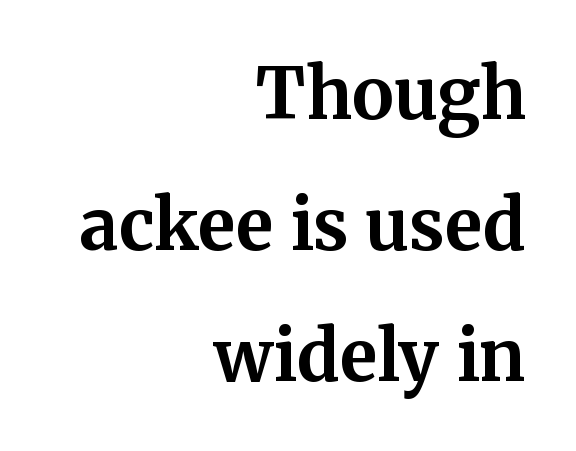
Tracking value appears to be zero — textbook default spacing. Compared with a flush-left layout, this one pins lines to the opposite, right side. Underline: absent. The letters stand straight up with perfectly vertical stems. Heft: maximum for text — a bold.
